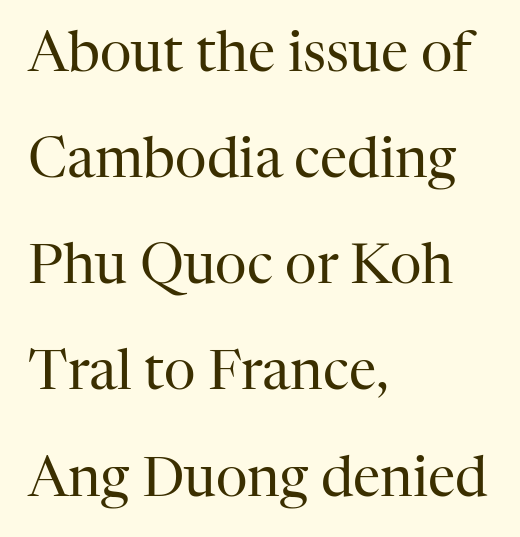
All the whitespace from short lines collects on the right. The characters display serif detailing at their extremities. The zone under the glyphs is completely vacant. Varying glyph widths throughout — classic text-font behaviour.
